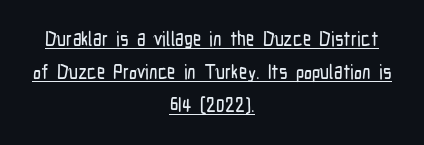
Q: Is the text italic (slanted)? A: No, it is upright.
Q: Is the text underlined? A: Yes.
Q: How is the paragraph aligned? A: Centered.
Q: Is the spacing between letters normal or unusually wide? A: Normal.
Q: Is the spacing between lines tight, normal or loose? A: Normal.
